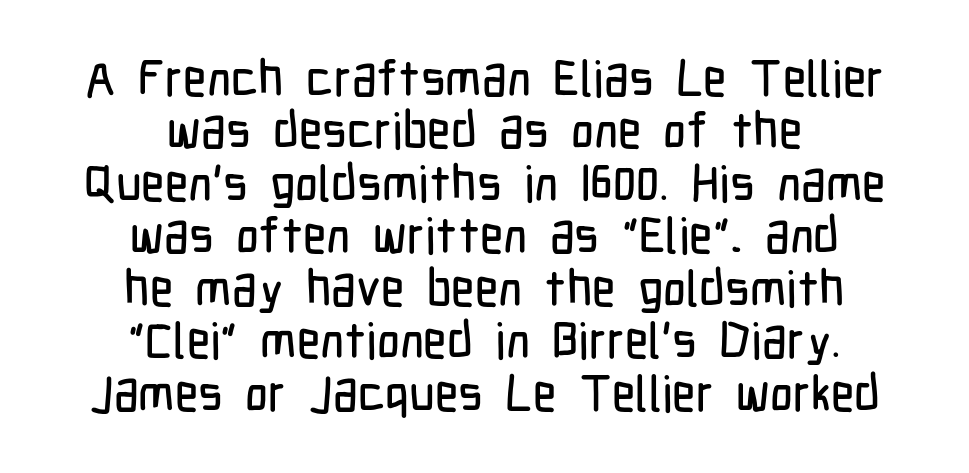
Q: Is the text italic (slanted)? A: No, it is upright.
Q: Is the typeface a serif or a sans-serif typeface? A: Sans-serif.
Q: Is the text underlined? A: No.
Q: How is the paragraph aligned? A: Centered.
Q: Is the spacing between letters normal or unusually wide? A: Normal.
Q: Is the spacing between lines tight, normal or loose? A: Tight.
Q: Width (condensed, normal, or wide)? A: Condensed.
Q: Stroke contrast? A: Low.
Q: x-height? A: Medium.
Q: Monospaced? A: No.
